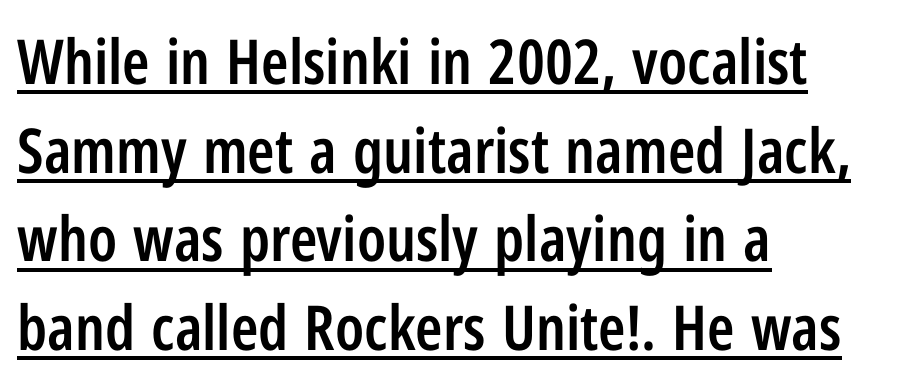
The image shows 62 px semibold, condensed sans-serif type, upright; set left-aligned, normal line spacing (1.43x), normal letter spacing, underlined; low stroke contrast and a medium x-height.
